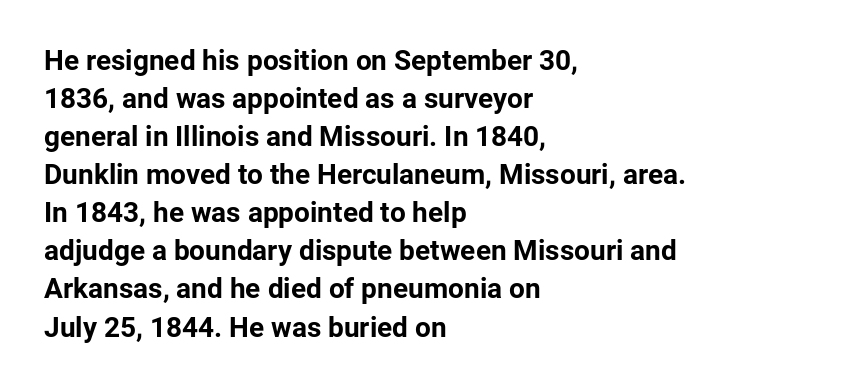
{"serif": "no", "italic": "no", "bold": "yes", "weight": "bold", "width": "normal", "stroke_contrast": "low", "x_height": "medium", "monospaced": "no", "underline": "no", "align": "left", "line_spacing": "normal", "line_spacing_ratio": 1.36, "letter_spacing": "normal", "letter_spacing_em": 0.0, "glyph_px": 28}
